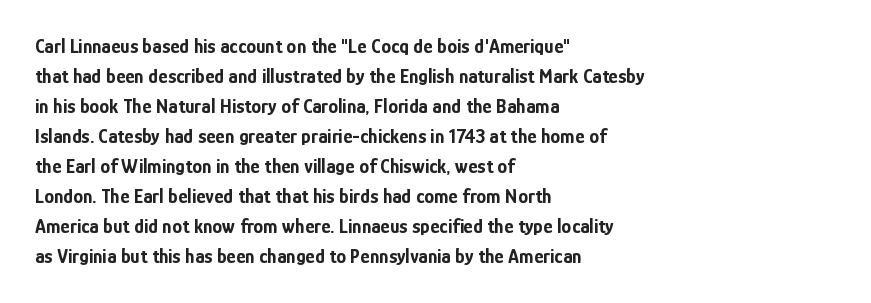
{"italic": "no", "bold": "yes", "underline": "no", "align": "left", "line_spacing": "normal", "line_spacing_ratio": 1.5, "letter_spacing": "normal", "letter_spacing_em": 0.0, "glyph_px": 20}
